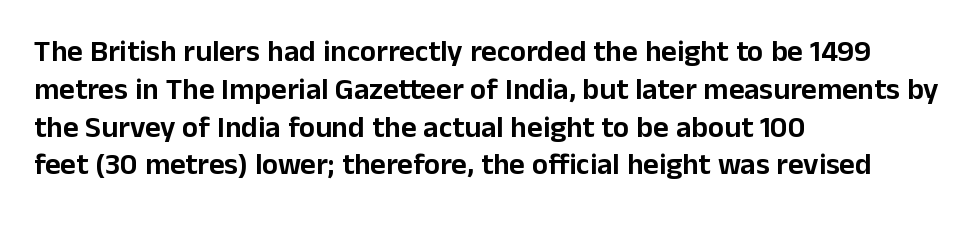
Q: Is the text italic (slanted)? A: No, it is upright.
Q: Is the typeface a serif or a sans-serif typeface? A: Sans-serif.
Q: Is the text underlined? A: No.
Q: How is the paragraph aligned? A: Left-aligned.
Q: Is the spacing between letters normal or unusually wide? A: Normal.
Q: Is the spacing between lines tight, normal or loose? A: Normal.
Q: Width (condensed, normal, or wide)? A: Normal.
Q: Stroke contrast? A: Low.
Q: x-height? A: Medium.
Q: Monospaced? A: No.
